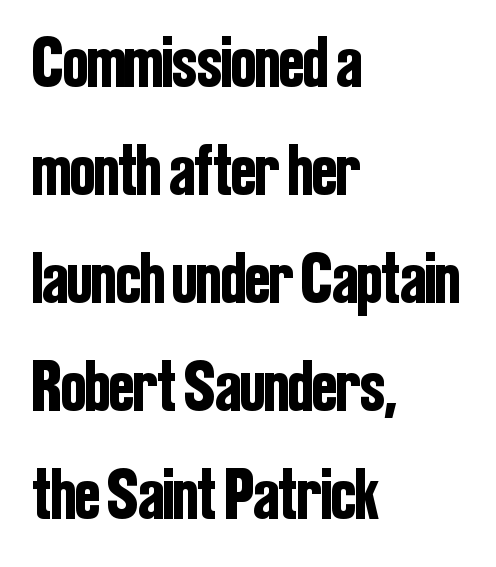
The image shows 73 px condensed sans-serif type, upright; set left-aligned, normal line spacing (1.48x), normal letter spacing, not underlined; low stroke contrast and a medium x-height.
